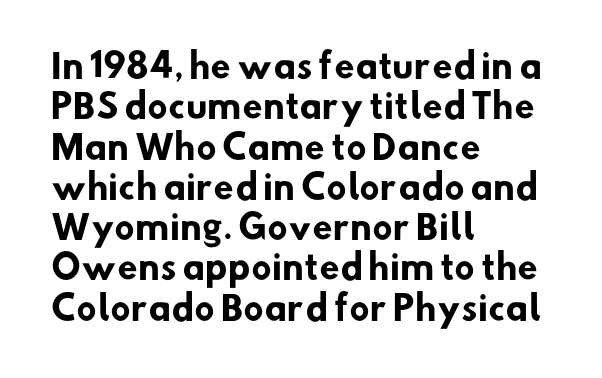
Caption: bold face, heavy strokes. Here the designer chose a conventional face with non-uniform glyph widths. Serif or sans? Sans — the stroke terminals are bare. A bare baseline throughout the passage. Every row of glyphs begins at an identical x-position on the left. Here the glyphs are tracked normally, forming tight word shapes.
